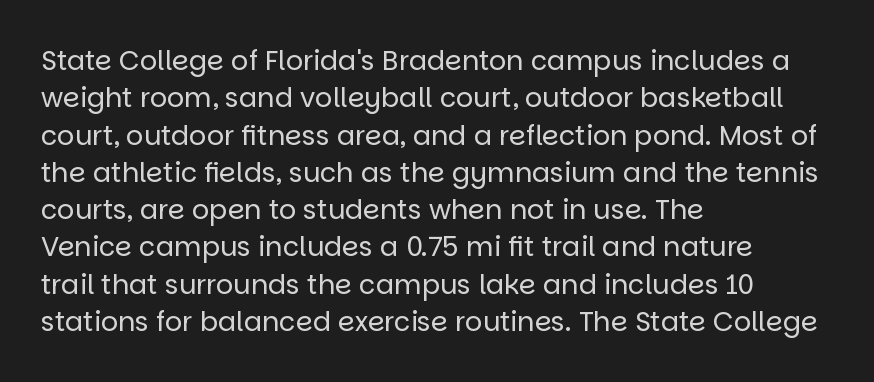
Interline gaps are of average width in this sample. Inter-character spacing is left at the font's built-in metrics. If you drew a line through each stem, it would be perfectly vertical. Words float on clear page, feet unadorned. Each line starts at the same left margin while the right side varies.
